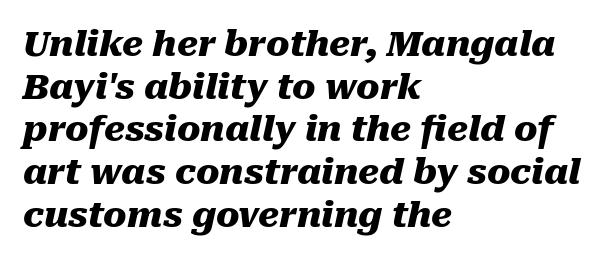
The image shows 35 px heavy type, italic (leaning right); set left-aligned, line spacing 1.22x, normal letter spacing, not underlined; medium stroke contrast and a medium x-height.
